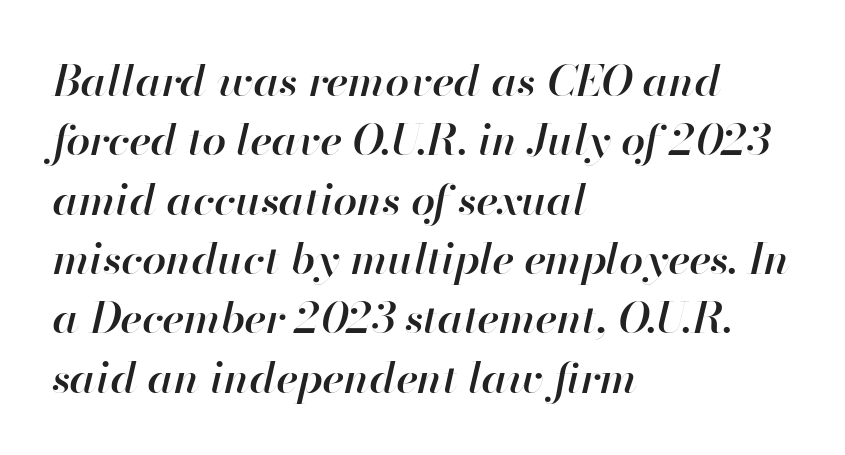
Q: Is the text bold? A: Semi-bold.
Q: Is the text italic (slanted)? A: Yes, it leans right by about 13 degrees.
Q: Is the text underlined? A: No.
Q: How is the paragraph aligned? A: Left-aligned.
Q: Is the spacing between letters normal or unusually wide? A: Normal.
Q: Is the spacing between lines tight, normal or loose? A: Normal.
Q: Width (condensed, normal, or wide)? A: Normal.
Q: Stroke contrast? A: High.
Q: x-height? A: Small.
Q: Monospaced? A: No.
